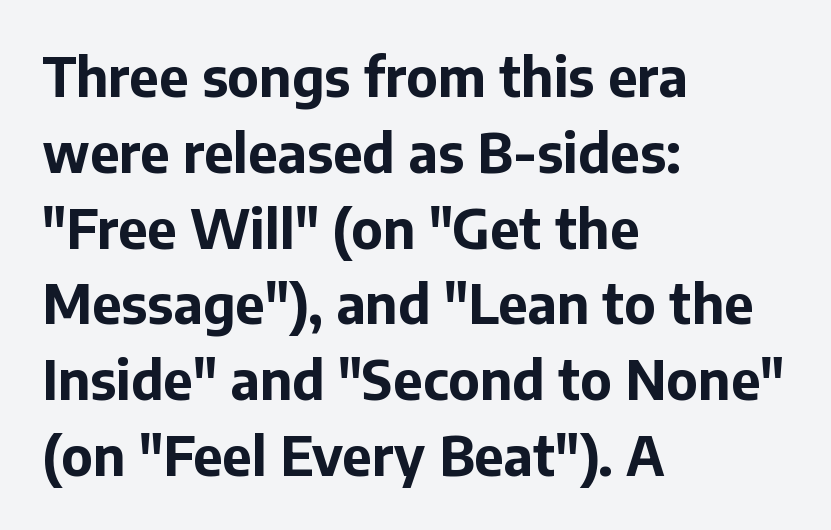
{"serif": "no", "italic": "no", "bold": "yes", "weight": "bold", "width": "normal", "stroke_contrast": "low", "x_height": "medium", "monospaced": "no", "underline": "no", "align": "left", "line_spacing": "normal", "line_spacing_ratio": 1.43, "letter_spacing": "normal", "letter_spacing_em": 0.0, "glyph_px": 53}
